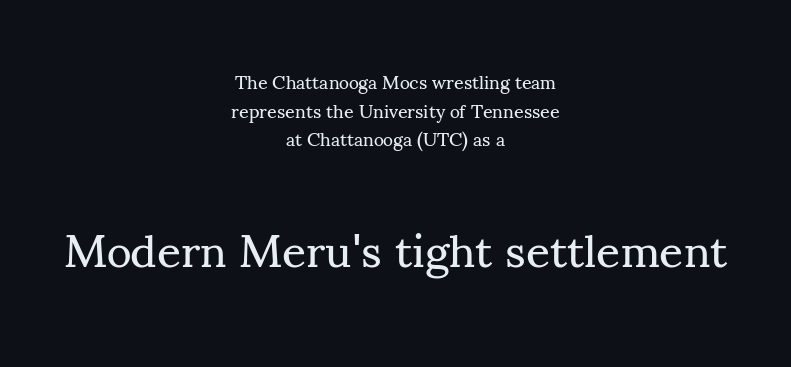
The image shows 47 px regular-weight serif type, upright; set centered, normal line spacing (1.51x), normal letter spacing, not underlined; the second (bottom) block is 2.47x larger; medium stroke contrast and a small x-height.
